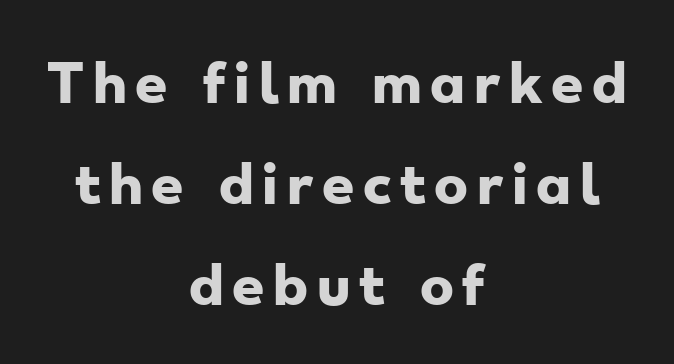
{"serif": "no", "bold": "yes", "weight": "heavy", "width": "wide", "stroke_contrast": "low", "x_height": "small", "monospaced": "no", "underline": "no", "align": "center", "line_spacing": "loose", "line_spacing_ratio": 1.98, "glyph_px": 51}
